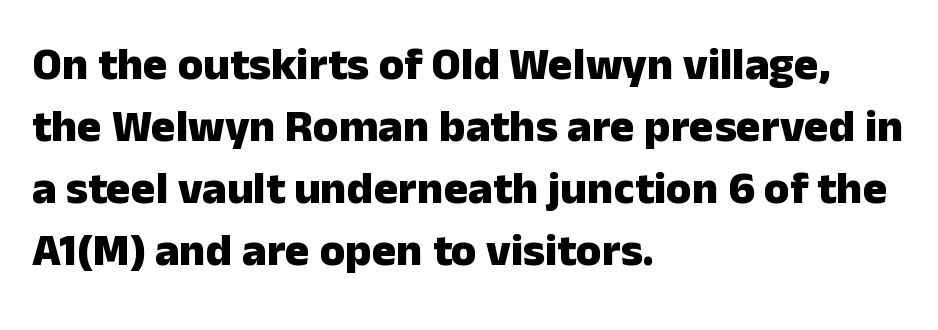
Upright lettering throughout. Layout note: lines flush left. These words are printed bold, with thick strokes throughout. The typeface chosen for these lines omits serifs.
